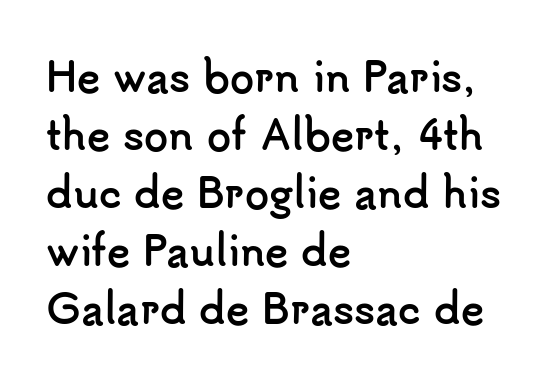
The passage shown stacks its lines at a standard gap. Heavy-handed strokes throughout: this text is bold. The passage shown is typeset with a sans-serif family. Letter spacing: default.
